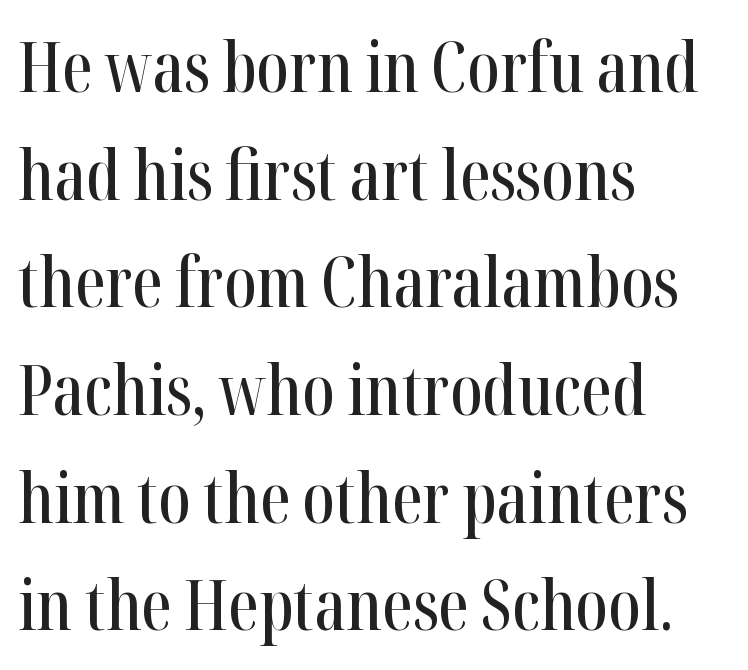
The text was rendered using a seriffed face with decorative stroke endings. Tracking value appears to be zero — textbook default spacing. The passage shown is typed in a proportional face where columns would drift. No italicization has been applied; the sample stays upright.
